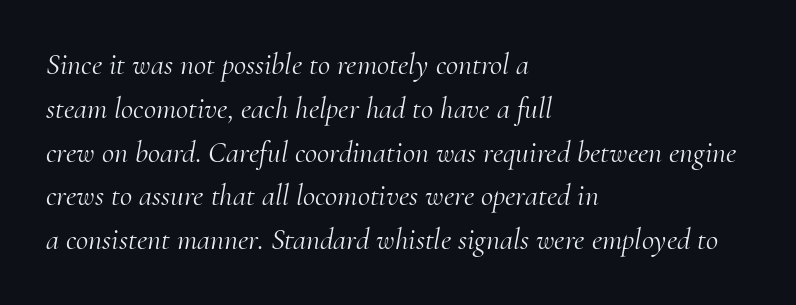
The image shows 30 px light serif type, italic (leaning right); set left-aligned, normal line spacing (1.46x), normal letter spacing, not underlined; medium stroke contrast and a small x-height.
